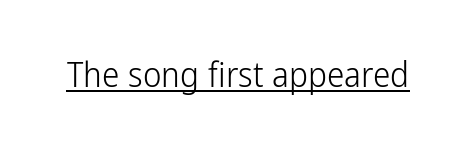
The axis of the letterforms is exactly vertical. Proportional: the letters do not fall into vertical columns. Glance below the letters and you will spot a drawn line. The letters carry no serifs — their stems end cleanly without finishing strokes.
